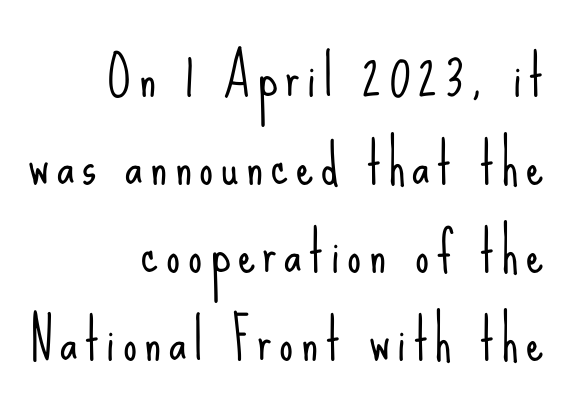
Q: Is the text bold? A: No.
Q: Is the text italic (slanted)? A: No, it is upright.
Q: Is the typeface a serif or a sans-serif typeface? A: Sans-serif.
Q: Is the text underlined? A: No.
Q: How is the paragraph aligned? A: Right-aligned.
Q: Is the spacing between lines tight, normal or loose? A: Normal.
Q: Width (condensed, normal, or wide)? A: Condensed.
Q: Stroke contrast? A: Low.
Q: x-height? A: Small.
Q: Monospaced? A: No.
